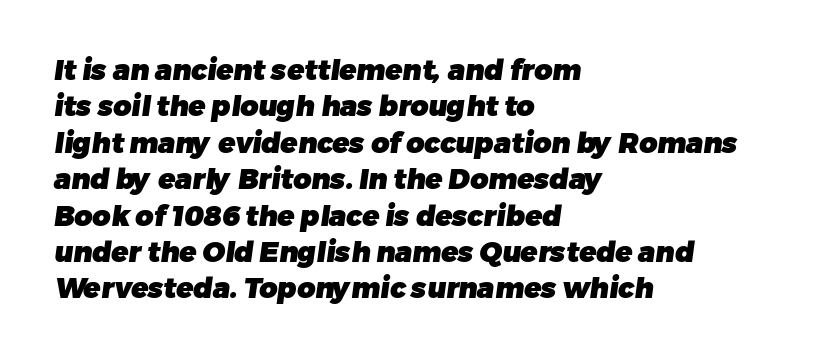
Descenders hang freely into open space. Alignment: flush left. A typesetter would call this proportional, since set widths differ per character. A normal amount of white space separates one row of letters from the next. Look at the bottom of the vertical strokes: they stop flat, with no serifs. Emphasis by weight is at full strength: bold.
